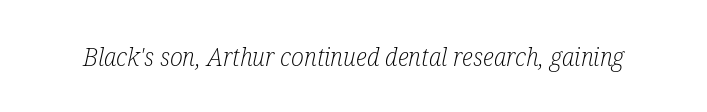
Caption: standard tracking, unaltered. Italic: yes, the glyphs are oblique. Ink coverage per letter is moderate at most. No word sits above an underline.
